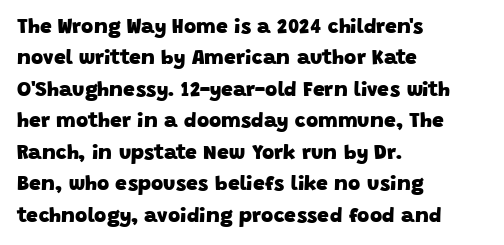
Thick stems and heavy bowls — unmistakably bold. Anything drawn beneath the words? Only blank space. There is no visible air inserted between adjacent glyphs. The rendering uses a moderate line-height, typical for paragraphs. The ragged edge is on the right, which tells us the setting is flush left.
